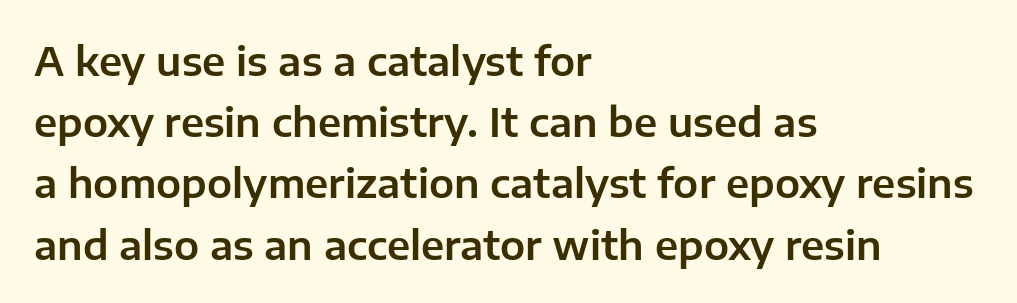
Q: Is the text italic (slanted)? A: No, it is upright.
Q: Is the typeface a serif or a sans-serif typeface? A: Sans-serif.
Q: Is the text underlined? A: No.
Q: How is the paragraph aligned? A: Left-aligned.
Q: Is the spacing between letters normal or unusually wide? A: Normal.
Q: Is the spacing between lines tight, normal or loose? A: Normal.
Q: Width (condensed, normal, or wide)? A: Normal.
Q: Stroke contrast? A: Low.
Q: x-height? A: Medium.
Q: Monospaced? A: No.
